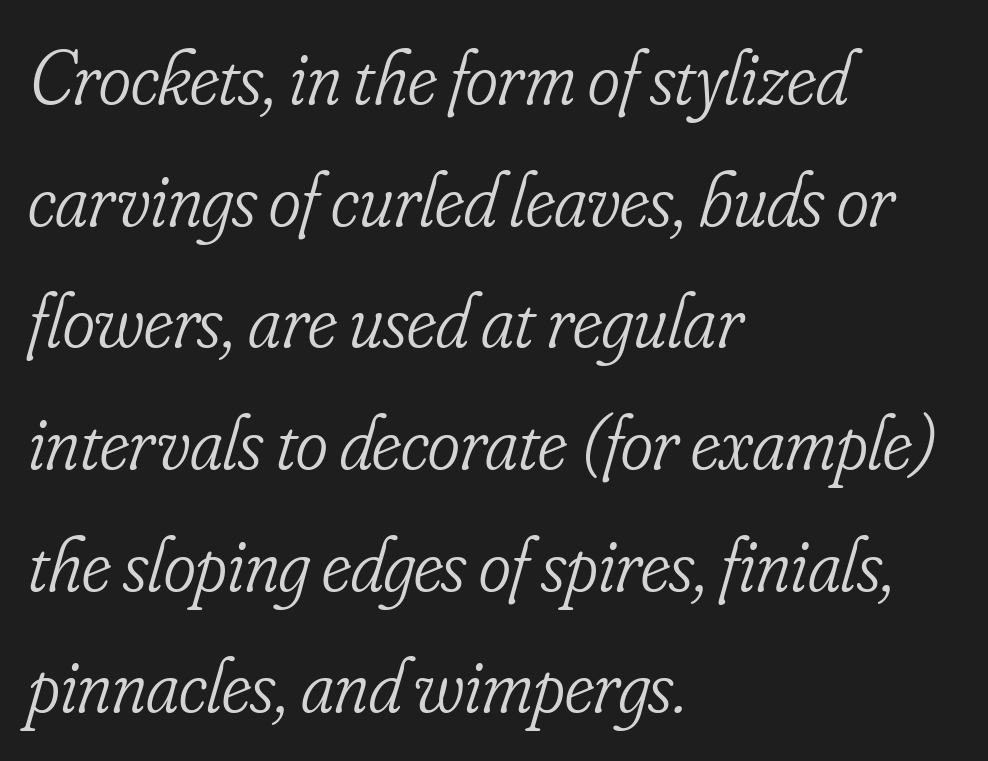
{"serif": "yes", "italic": "yes", "lean": "right", "slant_degrees": 16, "bold": "no", "weight": "light", "width": "condensed", "stroke_contrast": "low", "x_height": "small", "monospaced": "no", "underline": "no", "align": "left", "line_spacing": "normal", "line_spacing_ratio": 1.58, "letter_spacing": "normal", "letter_spacing_em": 0.0, "glyph_px": 77}
